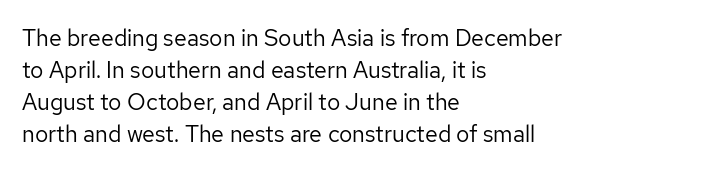
The image shows 23 px text type, upright; set left-aligned, normal line spacing (1.39x), normal letter spacing, not underlined.
